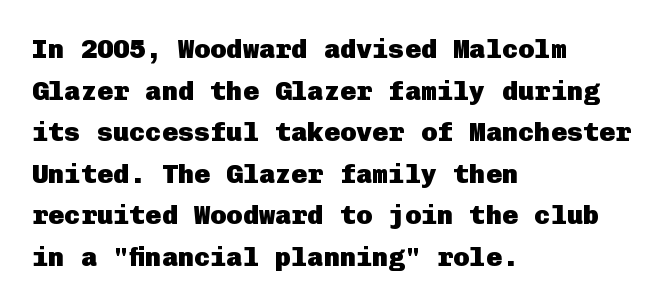
Q: Is the text bold? A: Yes.
Q: Is the text italic (slanted)? A: No, it is upright.
Q: Is the text underlined? A: No.
Q: How is the paragraph aligned? A: Left-aligned.
Q: Is the spacing between letters normal or unusually wide? A: Normal.
Q: Is the spacing between lines tight, normal or loose? A: Normal.
